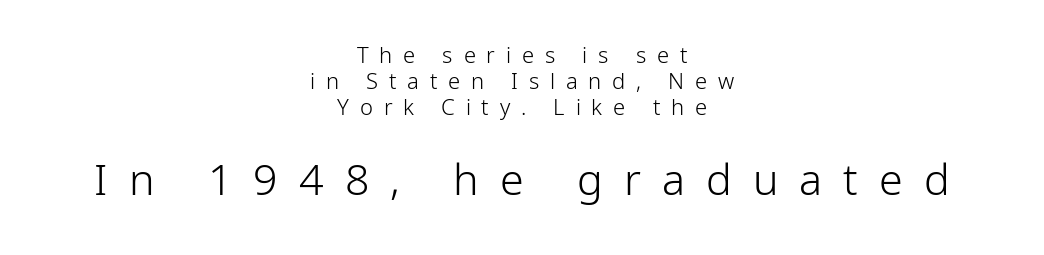
{"serif": "no", "italic": "no", "bold": "no", "weight": "light", "width": "normal", "stroke_contrast": "low", "x_height": "medium", "monospaced": "no", "underline": "no", "align": "center", "line_spacing_ratio": 1.18, "letter_spacing": "wide", "letter_spacing_em": 0.49, "larger_block": "second", "size_ratio": 1.95, "glyph_px": 43}
